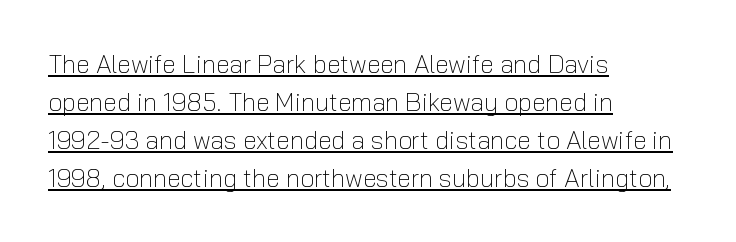
The image shows 25 px text type, upright; set left-aligned, normal line spacing (1.52x), normal letter spacing, underlined.
